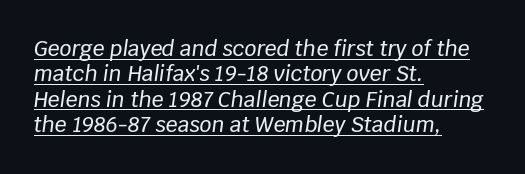
Q: Is the text italic (slanted)? A: Yes, it leans right by about 8 degrees.
Q: Is the text underlined? A: Yes.
Q: How is the paragraph aligned? A: Left-aligned.
Q: Is the spacing between letters normal or unusually wide? A: Normal.
